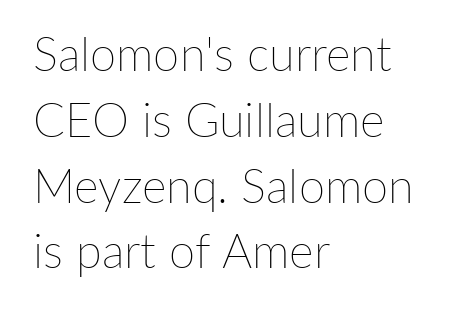
Q: Is the text bold? A: No.
Q: Is the text italic (slanted)? A: No, it is upright.
Q: Is the text underlined? A: No.
Q: How is the paragraph aligned? A: Left-aligned.
Q: Is the spacing between letters normal or unusually wide? A: Normal.
Q: Is the spacing between lines tight, normal or loose? A: Normal.
Q: Width (condensed, normal, or wide)? A: Normal.
Q: Stroke contrast? A: Low.
Q: x-height? A: Medium.
Q: Monospaced? A: No.
